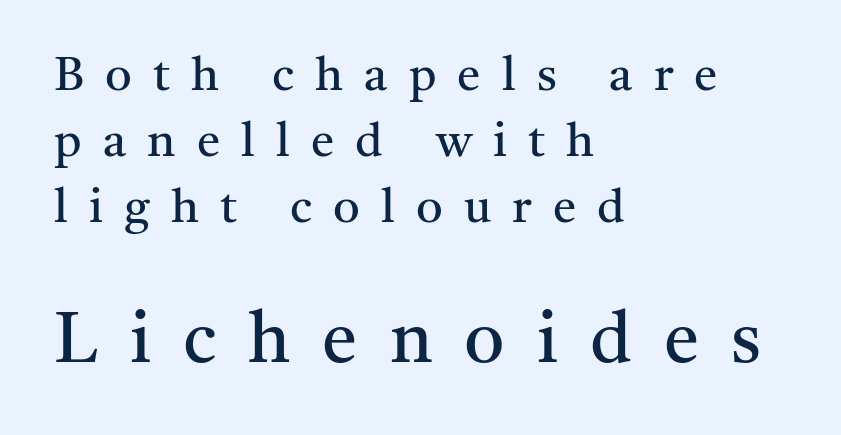
The image shows 71 px regular-weight serif type, upright; set left-aligned, normal line spacing (1.4x), unusually wide letter spacing (+0.45 em), not underlined; the second (bottom) block is 1.51x larger; medium stroke contrast and a medium x-height.
